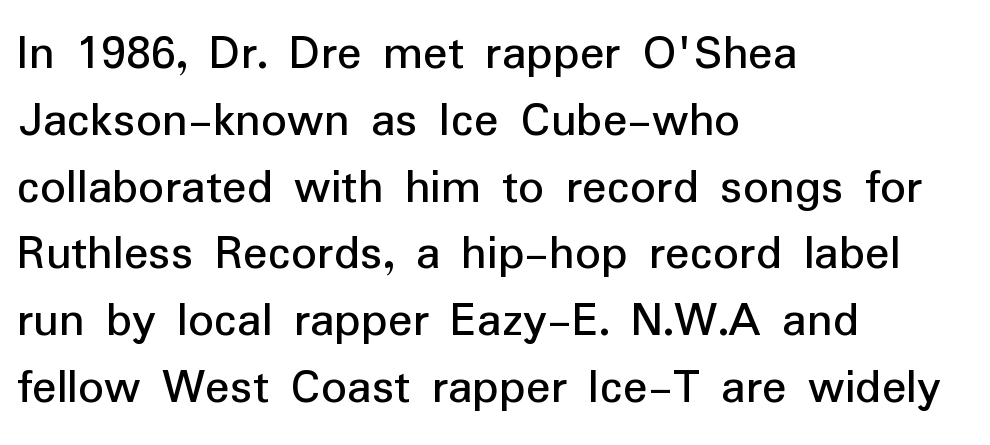
The image shows 51 px sans-serif type, upright; set left-aligned, normal line spacing (1.31x), normal letter spacing, not underlined; low stroke contrast and a medium x-height.
